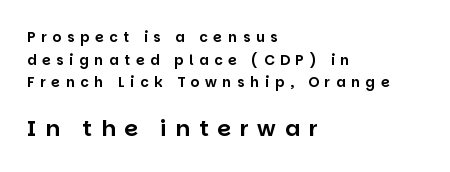
The image shows 22 px text type, upright; set left-aligned, normal line spacing (1.61x), unusually wide letter spacing (+0.4 em), not underlined; the second (bottom) block is 1.57x larger.
